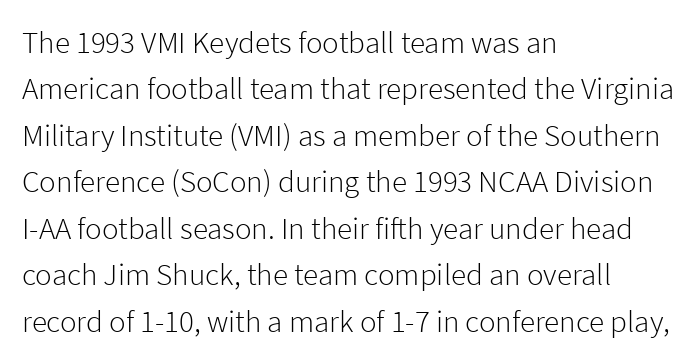
The image shows 31 px light sans-serif type, upright; set left-aligned, normal line spacing (1.5x), normal letter spacing, not underlined; low stroke contrast and a medium x-height.
